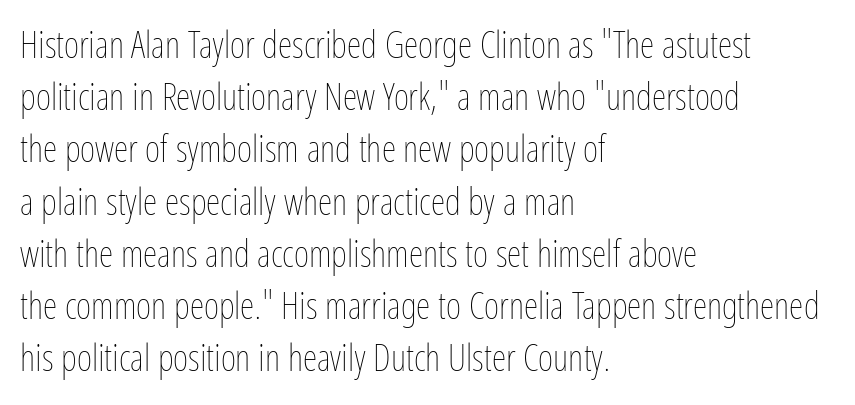
The image shows 37 px thin, condensed type, upright; set left-aligned, normal line spacing (1.41x), normal letter spacing, not underlined; low stroke contrast and a medium x-height.
